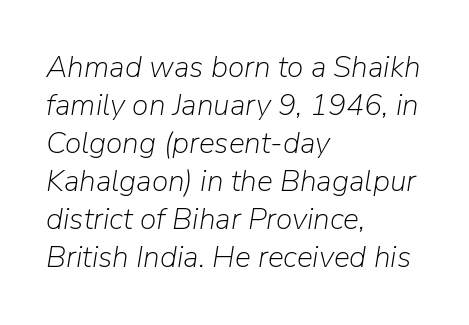
{"italic": "yes", "lean": "right", "slant_degrees": 9, "bold": "no", "weight": "light", "width": "normal", "stroke_contrast": "low", "x_height": "medium", "monospaced": "no", "underline": "no", "align": "left", "line_spacing": "normal", "line_spacing_ratio": 1.27, "letter_spacing": "normal", "letter_spacing_em": 0.0, "glyph_px": 30}
